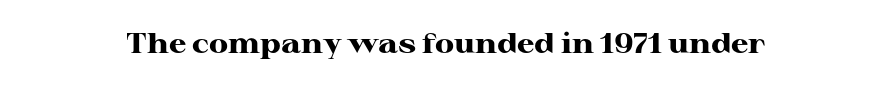
A typesetter would call this proportional, since set widths differ per character. Designer's note — italics off, roman on. The gap between lines stays unmarked. Nothing unusual about the tracking: characters are spaced as the font intends. The glyphs in this specimen are seriffed.
